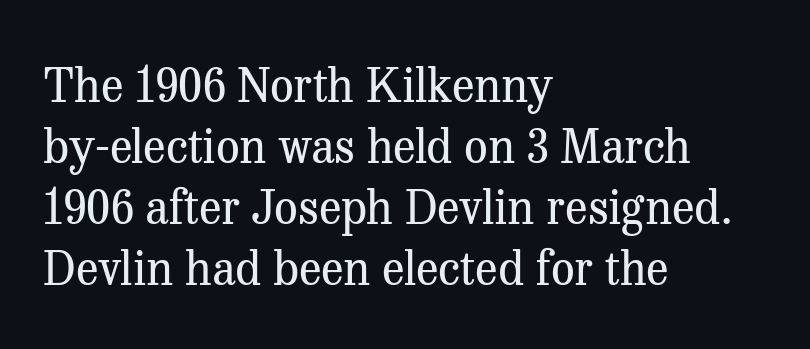
The image shows 47 px regular-weight serif type, upright; set left-aligned, normal line spacing (1.3x), normal letter spacing, not underlined; medium stroke contrast and a medium x-height.
